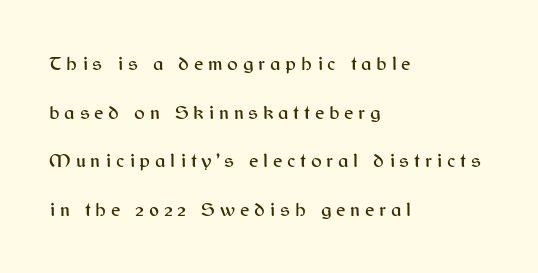
{"italic": "no", "underline": "no", "align": "left", "line_spacing": "loose", "line_spacing_ratio": 2.43, "letter_spacing": "wide", "letter_spacing_em": 0.24, "glyph_px": 20}
